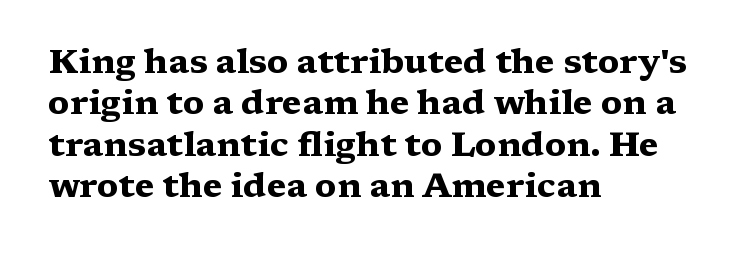
{"serif": "yes", "italic": "no", "bold": "yes", "weight": "heavy", "width": "wide", "stroke_contrast": "medium", "x_height": "medium", "monospaced": "no", "underline": "no", "align": "left", "line_spacing_ratio": 1.22, "letter_spacing": "normal", "letter_spacing_em": 0.0, "glyph_px": 34}
